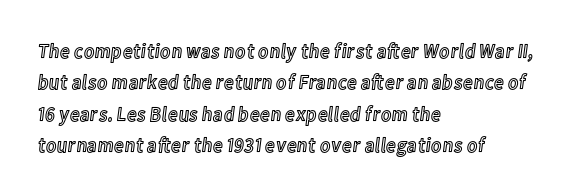
{"underline": "no", "align": "left", "line_spacing": "normal", "line_spacing_ratio": 1.49, "letter_spacing": "normal", "letter_spacing_em": 0.0, "glyph_px": 21}
